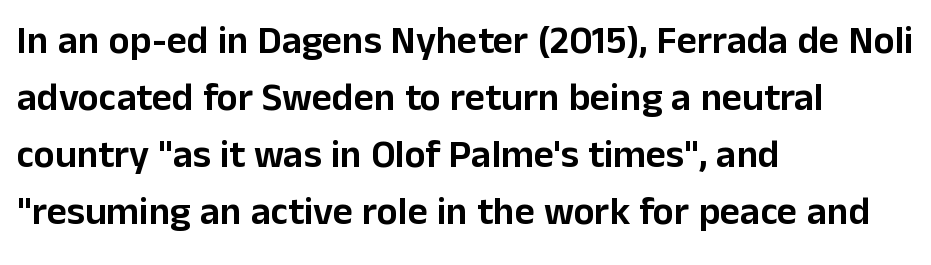
The image shows 39 px sans-serif type, upright; set left-aligned, normal line spacing (1.46x), normal letter spacing, not underlined; low stroke contrast and a medium x-height.
